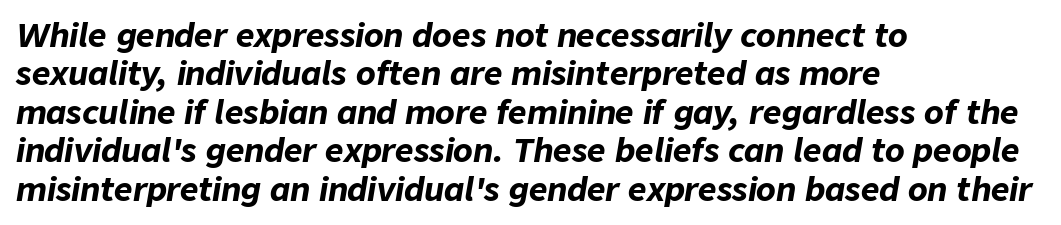
{"italic": "yes", "lean": "right", "slant_degrees": 9, "bold": "yes", "weight": "bold", "width": "normal", "stroke_contrast": "low", "x_height": "medium", "monospaced": "no", "underline": "no", "align": "left", "line_spacing_ratio": 1.2, "letter_spacing": "normal", "letter_spacing_em": 0.0, "glyph_px": 32}
